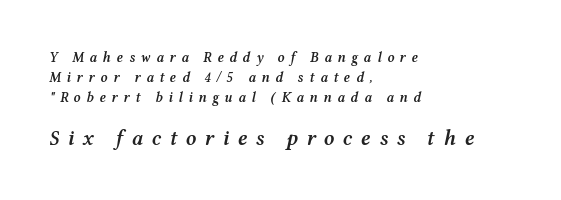
{"italic": "yes", "lean": "right", "slant_degrees": 12, "bold": "semi", "underline": "no", "align": "left", "line_spacing": "normal", "line_spacing_ratio": 1.43, "letter_spacing": "wide", "letter_spacing_em": 0.4, "larger_block": "second", "size_ratio": 1.5, "glyph_px": 21}
